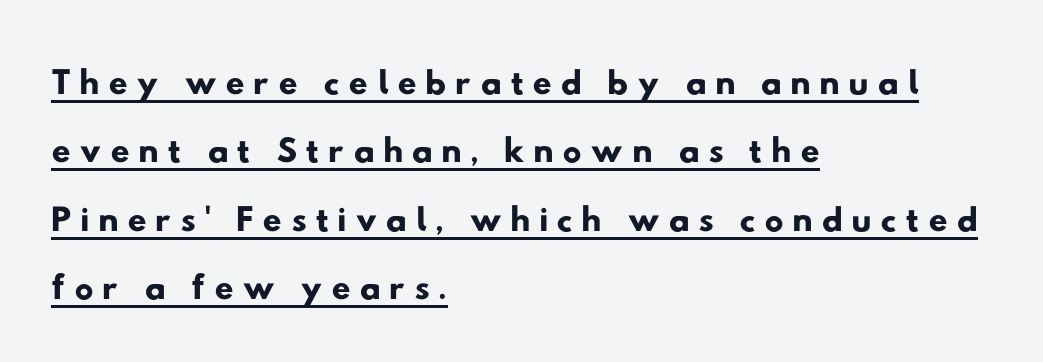
{"serif": "no", "width": "wide", "stroke_contrast": "low", "x_height": "small", "monospaced": "no", "underline": "yes", "align": "left", "line_spacing": "normal", "line_spacing_ratio": 1.29, "glyph_px": 53}
